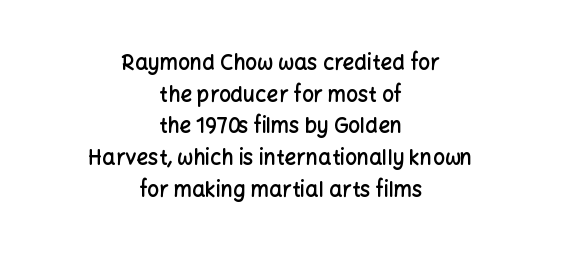
The image shows 21 px text type, upright; set centered, normal line spacing (1.51x), normal letter spacing, not underlined.
